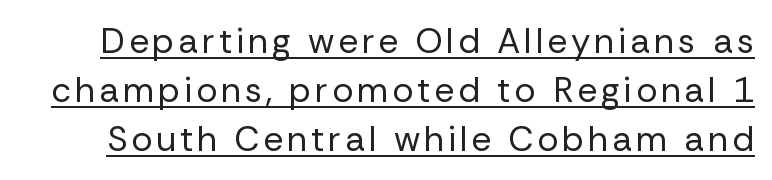
Q: Is the text bold? A: No.
Q: Is the text italic (slanted)? A: No, it is upright.
Q: Is the typeface a serif or a sans-serif typeface? A: Sans-serif.
Q: Is the text underlined? A: Yes.
Q: Is the spacing between lines tight, normal or loose? A: Normal.
Q: Width (condensed, normal, or wide)? A: Normal.
Q: Stroke contrast? A: Low.
Q: x-height? A: Medium.
Q: Monospaced? A: No.
